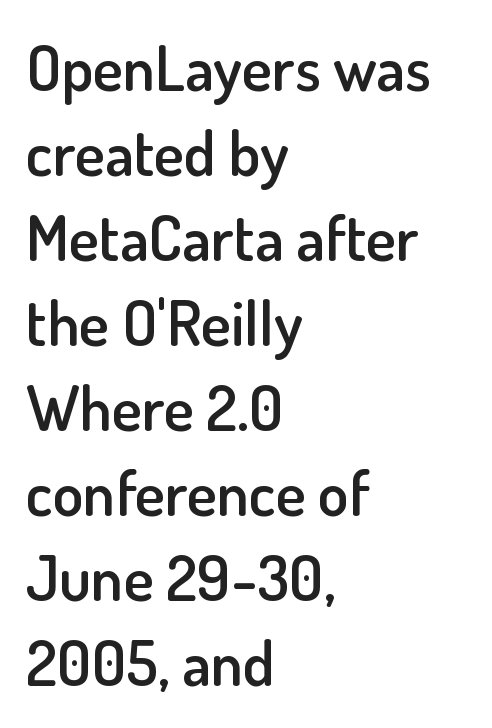
The lettering stays uniformly vertical, giving the passage a roman look. Horizontally, the lines are justified to the leading edge only. Is this a fixed-width face? No — the glyphs have proportional, varying widths. Interline gaps are of average width in this sample. Rule under the text: the space is simply empty. You could call the tracking neutral — neither tight nor loose.
